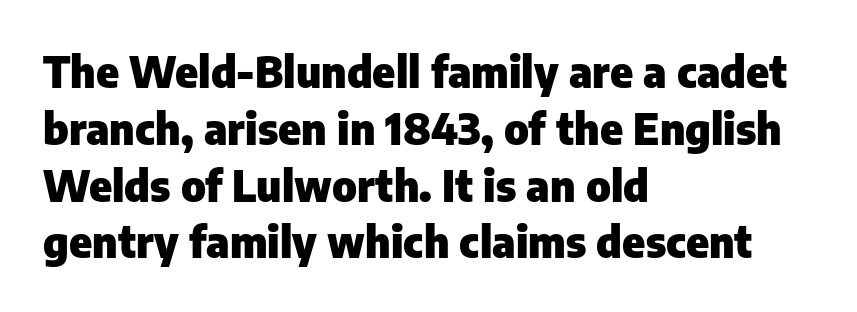
Caption: bold face, heavy strokes. The compositor pushed each line to the left boundary. The leading is moderate, giving the passage an even texture. The words here are not underlined. The typography opts for an upright posture over an oblique one.
